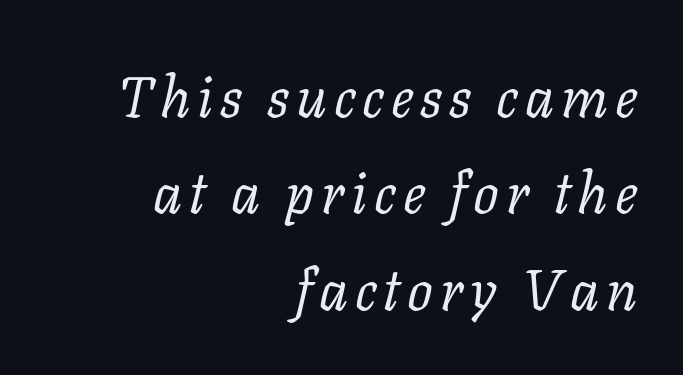
{"serif": "yes", "italic": "yes", "lean": "right", "slant_degrees": 11, "bold": "no", "weight": "regular", "width": "normal", "stroke_contrast": "low", "x_height": "medium", "monospaced": "no", "underline": "no", "align": "right", "line_spacing": "normal", "line_spacing_ratio": 1.69, "glyph_px": 57}
